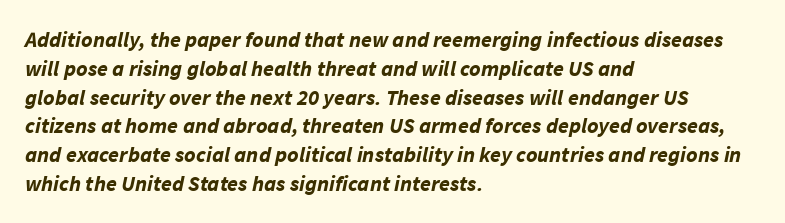
Q: Is the text bold? A: Yes.
Q: Is the text italic (slanted)? A: Yes, it leans right by about 11 degrees.
Q: Is the text underlined? A: No.
Q: How is the paragraph aligned? A: Left-aligned.
Q: Is the spacing between letters normal or unusually wide? A: Normal.
Q: Is the spacing between lines tight, normal or loose? A: Normal.
